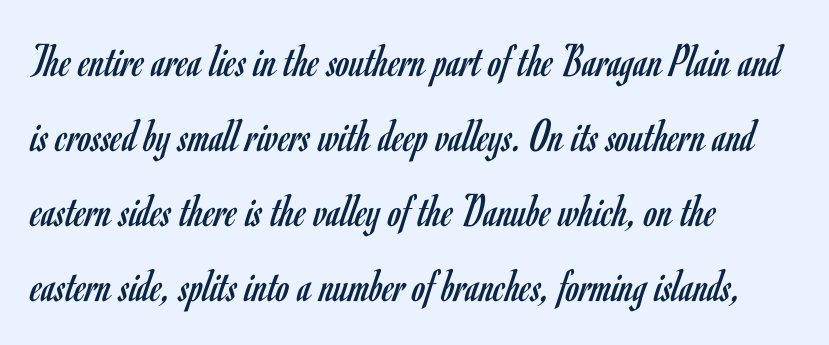
The strip under each line holds only bare page. Font category for this specimen: sans-serif. Vertical spacing — default. The ragged edge is on the right, which tells us the setting is flush left.
